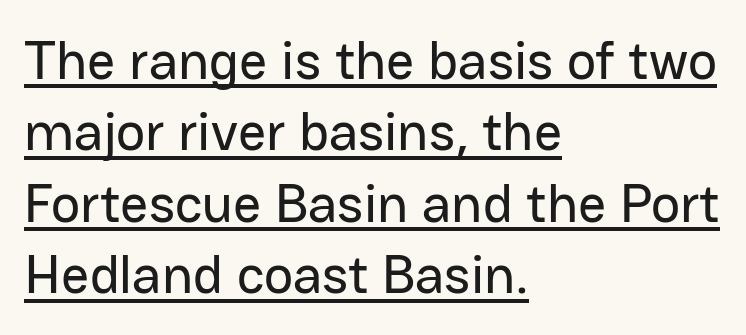
Q: Is the text italic (slanted)? A: No, it is upright.
Q: Is the typeface a serif or a sans-serif typeface? A: Sans-serif.
Q: Is the text underlined? A: Yes.
Q: How is the paragraph aligned? A: Left-aligned.
Q: Is the spacing between letters normal or unusually wide? A: Normal.
Q: Is the spacing between lines tight, normal or loose? A: Normal.
Q: Width (condensed, normal, or wide)? A: Normal.
Q: Stroke contrast? A: Low.
Q: x-height? A: Medium.
Q: Monospaced? A: No.
